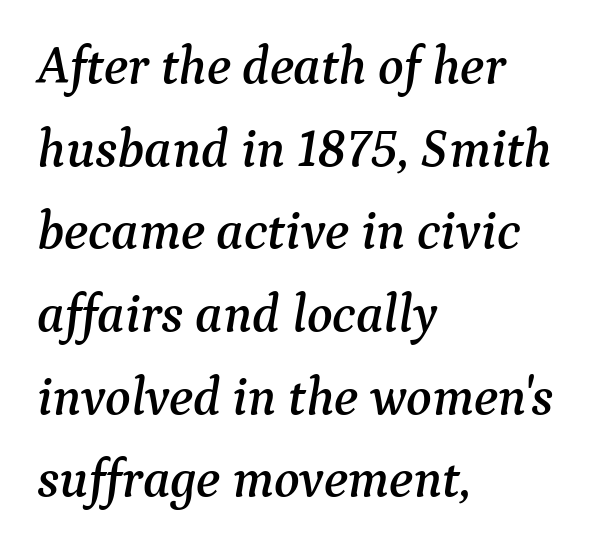
The image shows 53 px serif type, italic (leaning right); set left-aligned, normal line spacing (1.56x), normal letter spacing, not underlined; medium stroke contrast and a medium x-height.
